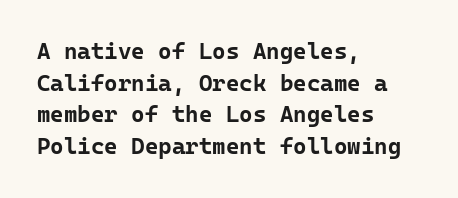
The image shows 23 px bold type, upright; set left-aligned, normal line spacing (1.38x), normal letter spacing, not underlined.
